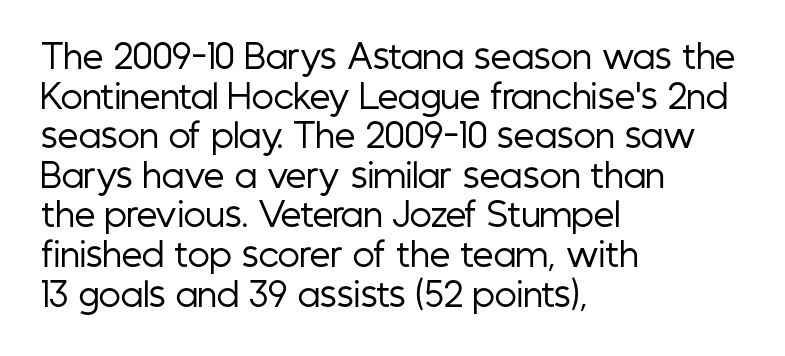
{"serif": "no", "italic": "no", "bold": "no", "weight": "regular", "width": "condensed", "stroke_contrast": "low", "x_height": "medium", "monospaced": "no", "underline": "no", "align": "left", "line_spacing_ratio": 1.2, "letter_spacing": "normal", "letter_spacing_em": 0.0, "glyph_px": 33}
